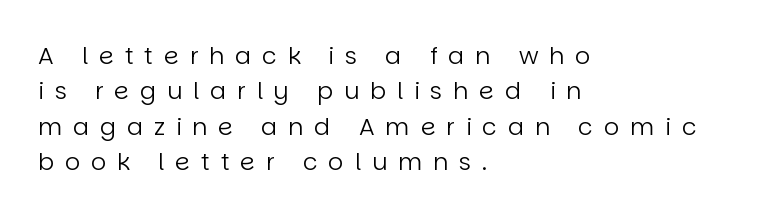
You could only call the tracking loose — the letters float apart. The ragged edge is on the right, which tells us the setting is flush left. Normally led — the rows are evenly, conventionally spaced. Ordinary non-slanted type is in use. A bare baseline throughout the passage. Is this a heavy cut? Hardly; it is regular or lighter.
